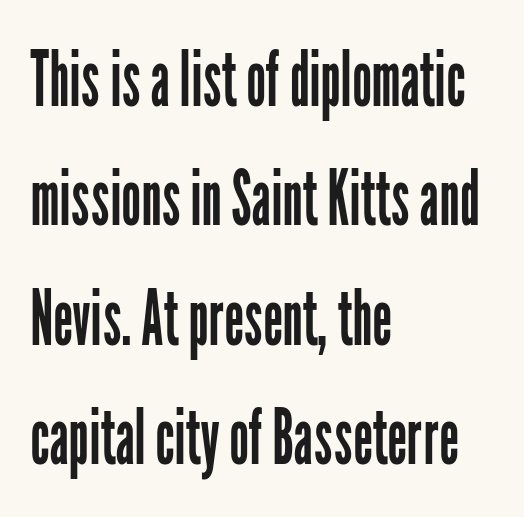
The gaps between neighbouring characters are ordinary and unremarkable. No italicization has been applied; the sample stays upright. The font is comparable to plain body text, perhaps lighter. The letters advance in unequal steps, a hallmark of proportional type. Reading down the column, the eye jumps a familiar distance to each next line. These lines are set flush left with a ragged right edge.
